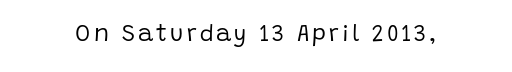
The image shows 23 px text type, upright; set not underlined.
